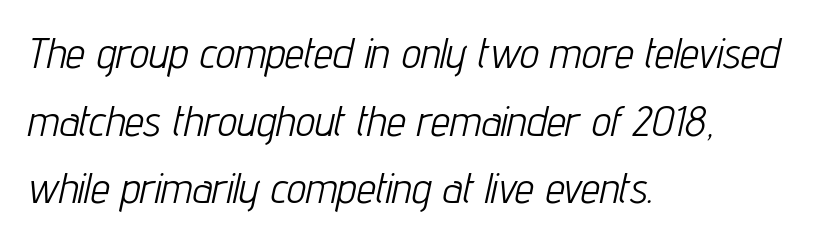
Q: Is the text bold? A: No.
Q: Is the text italic (slanted)? A: Yes, it leans right by about 12 degrees.
Q: Is the text underlined? A: No.
Q: How is the paragraph aligned? A: Left-aligned.
Q: Is the spacing between letters normal or unusually wide? A: Normal.
Q: Is the spacing between lines tight, normal or loose? A: Normal.
Q: Width (condensed, normal, or wide)? A: Condensed.
Q: Stroke contrast? A: Low.
Q: x-height? A: Medium.
Q: Monospaced? A: No.
